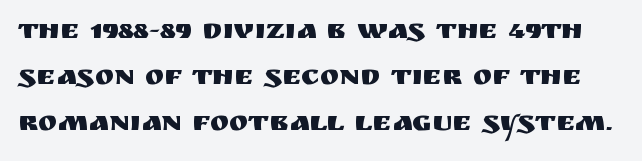
It's the straight-up-and-down kind of type. There is no visible air inserted between adjacent glyphs. The passage shown is typed in a proportional face where columns would drift. Words float on clear page, feet unadorned.
